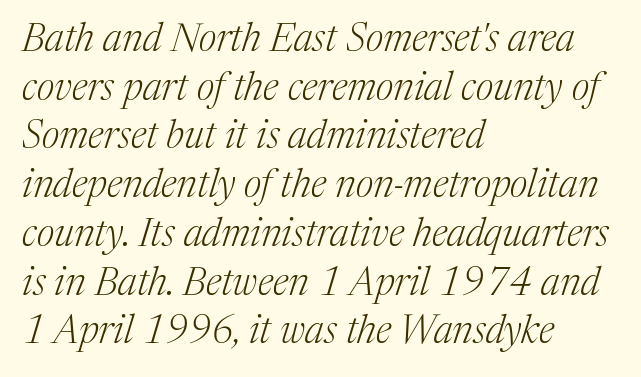
The image shows 39 px light serif type, italic (leaning right); set left-aligned, normal line spacing (1.25x), normal letter spacing, not underlined; medium stroke contrast and a medium x-height.
